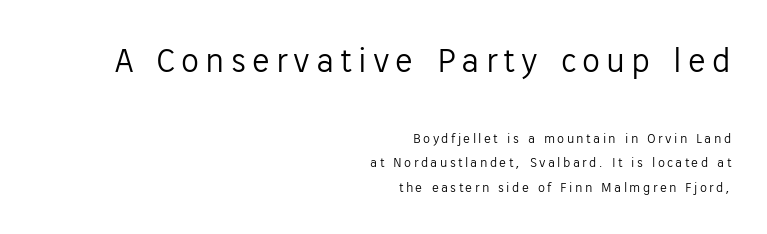
Proportional: the letters do not fall into vertical columns. Stroke thickness stays within the range of a standard reading face or lighter. You get the large type first, then a drop to smaller type. Horizontal alignment here is rightward, an uncommon choice for prose. Typographically, this falls in the sans-serif category.
